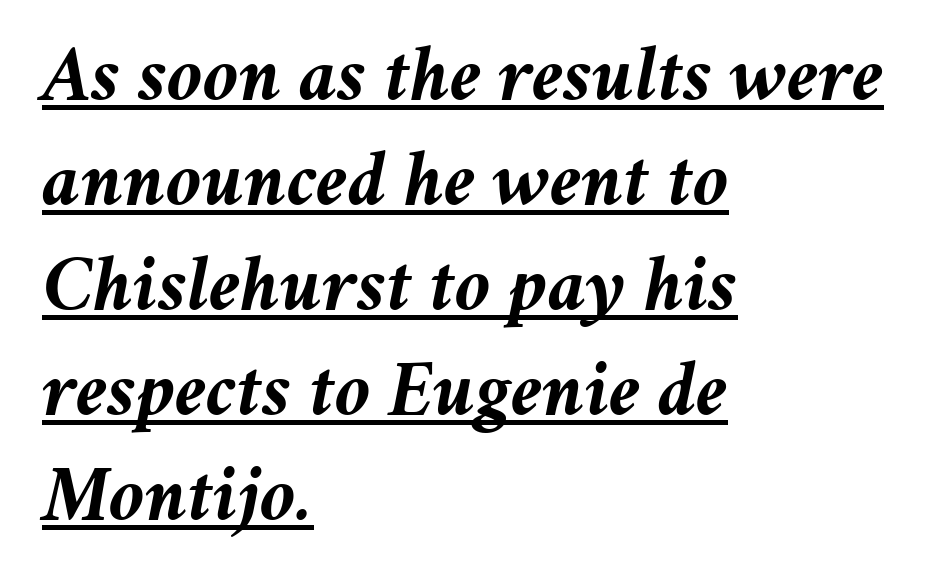
Q: Is the text bold? A: Yes.
Q: Is the text italic (slanted)? A: Yes, it leans right by about 11 degrees.
Q: Is the text underlined? A: Yes.
Q: How is the paragraph aligned? A: Left-aligned.
Q: Is the spacing between letters normal or unusually wide? A: Normal.
Q: Is the spacing between lines tight, normal or loose? A: Normal.
Q: Width (condensed, normal, or wide)? A: Normal.
Q: Stroke contrast? A: Medium.
Q: x-height? A: Medium.
Q: Monospaced? A: No.
